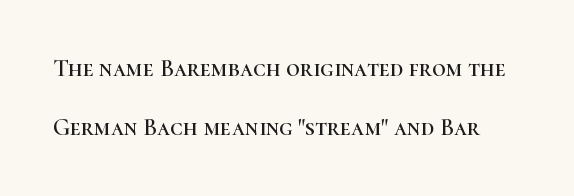
{"italic": "no", "underline": "no", "line_spacing": "loose", "line_spacing_ratio": 2.47, "letter_spacing": "normal", "letter_spacing_em": 0.0, "glyph_px": 24}
